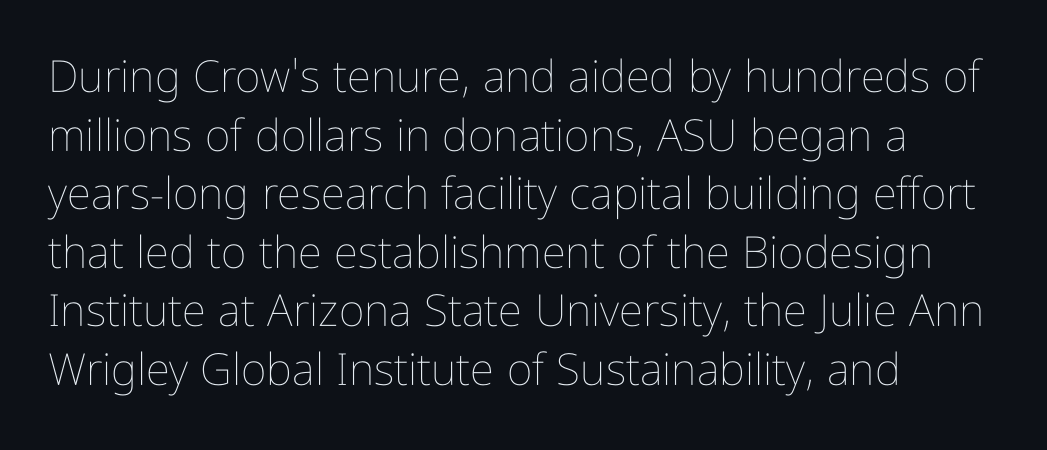
The ragged edge is on the right, which tells us the setting is flush left. This is roman type, the default non-slanted kind. These lines are rendered in a variable-pitch font. Check the space under the baseline: it is left empty. Compared with typical body copy, the letter spacing here is the same.
